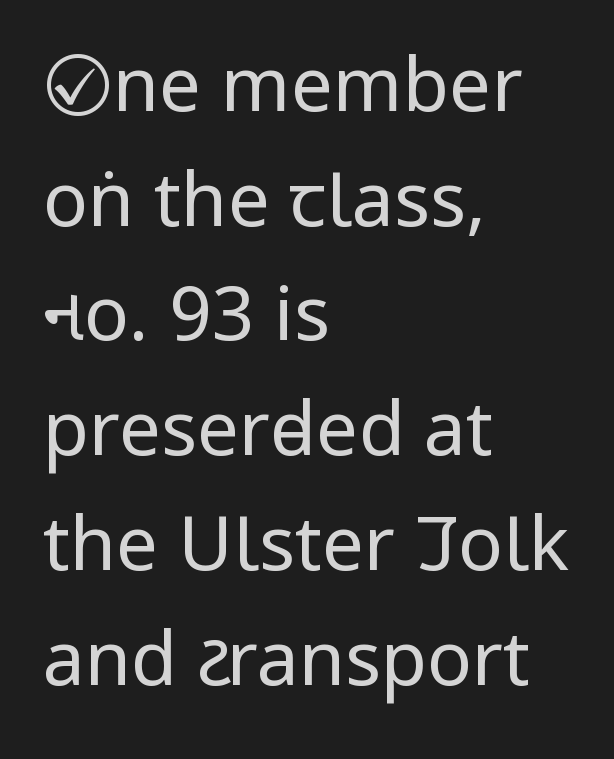
Q: Is the text bold? A: No.
Q: Is the text italic (slanted)? A: No, it is upright.
Q: Is the typeface a serif or a sans-serif typeface? A: Sans-serif.
Q: Is the text underlined? A: No.
Q: How is the paragraph aligned? A: Left-aligned.
Q: Is the spacing between letters normal or unusually wide? A: Normal.
Q: Is the spacing between lines tight, normal or loose? A: Normal.
Q: Width (condensed, normal, or wide)? A: Condensed.
Q: Stroke contrast? A: Low.
Q: x-height? A: Large.
Q: Monospaced? A: No.
